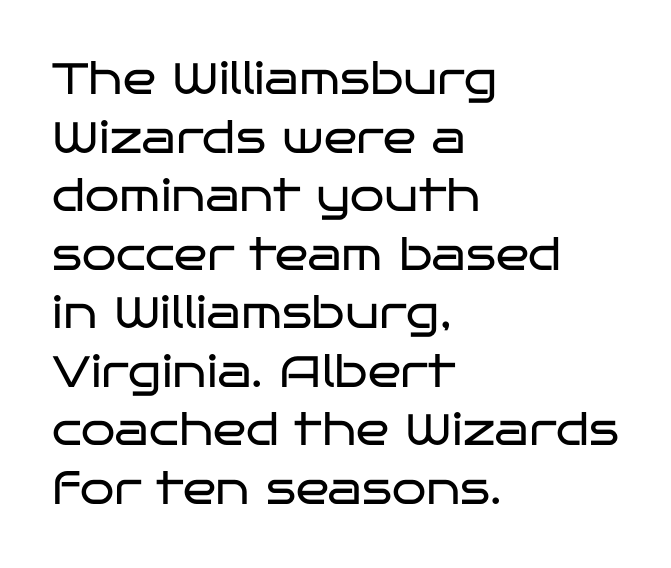
Q: Is the text bold? A: No.
Q: Is the text italic (slanted)? A: No, it is upright.
Q: Is the typeface a serif or a sans-serif typeface? A: Sans-serif.
Q: Is the text underlined? A: No.
Q: How is the paragraph aligned? A: Left-aligned.
Q: Is the spacing between letters normal or unusually wide? A: Normal.
Q: Is the spacing between lines tight, normal or loose? A: Normal.
Q: Width (condensed, normal, or wide)? A: Wide.
Q: Stroke contrast? A: Low.
Q: x-height? A: Large.
Q: Monospaced? A: No.
